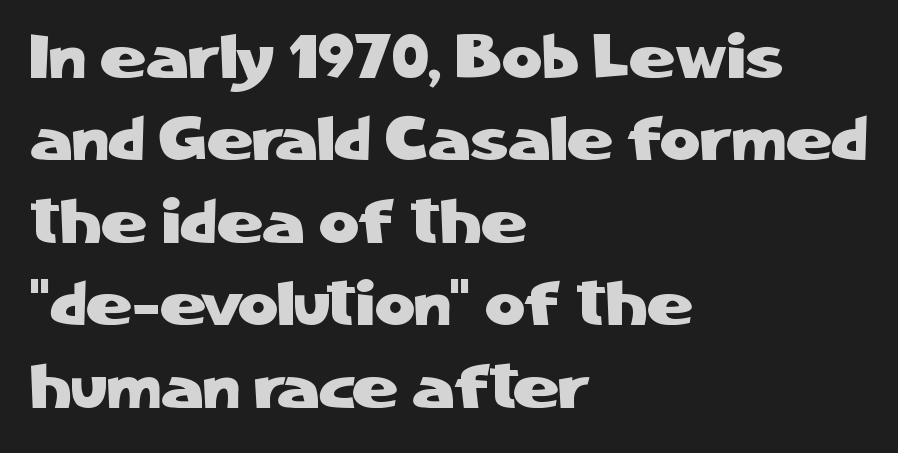
Q: Is the text italic (slanted)? A: No, it is upright.
Q: Is the typeface a serif or a sans-serif typeface? A: Sans-serif.
Q: Is the text underlined? A: No.
Q: How is the paragraph aligned? A: Left-aligned.
Q: Is the spacing between letters normal or unusually wide? A: Normal.
Q: Is the spacing between lines tight, normal or loose? A: Normal.
Q: Width (condensed, normal, or wide)? A: Normal.
Q: Stroke contrast? A: Low.
Q: x-height? A: Medium.
Q: Monospaced? A: No.
